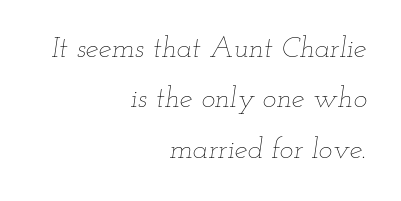
Q: Is the text bold? A: No.
Q: Is the text italic (slanted)? A: Yes, it leans right by about 12 degrees.
Q: Is the text underlined? A: No.
Q: How is the paragraph aligned? A: Right-aligned.
Q: Is the spacing between letters normal or unusually wide? A: Normal.
Q: Width (condensed, normal, or wide)? A: Wide.
Q: Stroke contrast? A: Low.
Q: x-height? A: Small.
Q: Monospaced? A: No.
